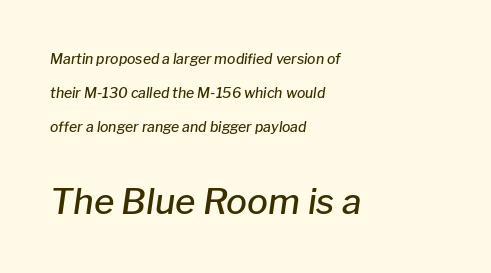
Baseline-to-baseline distance is far greater than the letter height. The lower block of text is set noticeably larger than the block above it. Emphasis by weight is partial: semibold. Honestly, the letter spacing is just normal — you wouldn't notice it.
